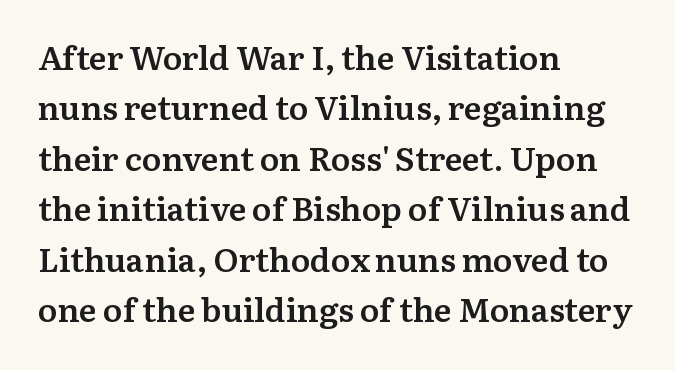
Q: Is the text bold? A: Semi-bold.
Q: Is the text italic (slanted)? A: No, it is upright.
Q: Is the typeface a serif or a sans-serif typeface? A: Serif.
Q: Is the text underlined? A: No.
Q: How is the paragraph aligned? A: Left-aligned.
Q: Is the spacing between letters normal or unusually wide? A: Normal.
Q: Is the spacing between lines tight, normal or loose? A: Normal.
Q: Width (condensed, normal, or wide)? A: Normal.
Q: Stroke contrast? A: Medium.
Q: x-height? A: Medium.
Q: Monospaced? A: No.
